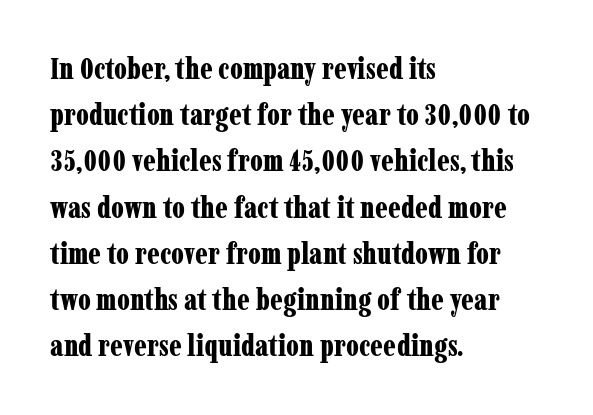
Vertical strokes here are truly vertical. The string is rendered with underlining switched off. Nothing unusual about the tracking: characters are spaced as the font intends. The face used here is seriffed, in the tradition of book romans.
